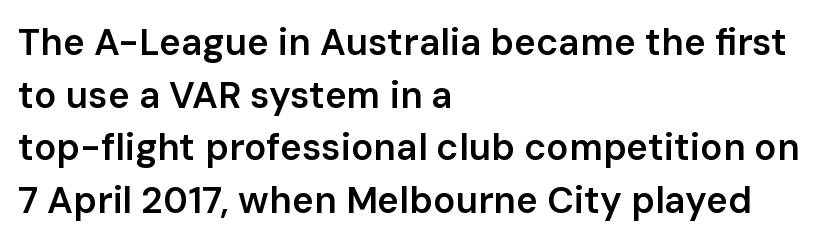
{"serif": "no", "italic": "no", "bold": "semi", "weight": "semibold", "width": "normal", "stroke_contrast": "low", "x_height": "medium", "monospaced": "no", "underline": "no", "align": "left", "line_spacing": "normal", "line_spacing_ratio": 1.42, "letter_spacing": "normal", "letter_spacing_em": 0.0, "glyph_px": 37}
